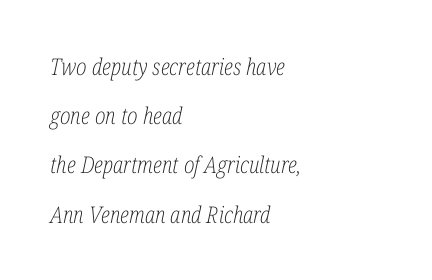
Q: Is the text bold? A: No.
Q: Is the text italic (slanted)? A: Yes, it leans right by about 12 degrees.
Q: Is the text underlined? A: No.
Q: How is the paragraph aligned? A: Left-aligned.
Q: Is the spacing between letters normal or unusually wide? A: Normal.
Q: Is the spacing between lines tight, normal or loose? A: Loose.
